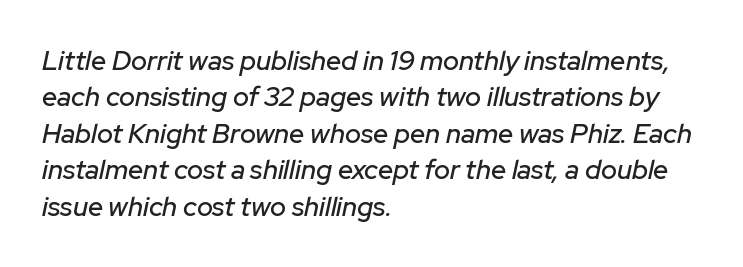
{"italic": "yes", "lean": "right", "slant_degrees": 12, "underline": "no", "align": "left", "line_spacing": "normal", "line_spacing_ratio": 1.35, "letter_spacing": "normal", "letter_spacing_em": 0.0, "glyph_px": 27}
